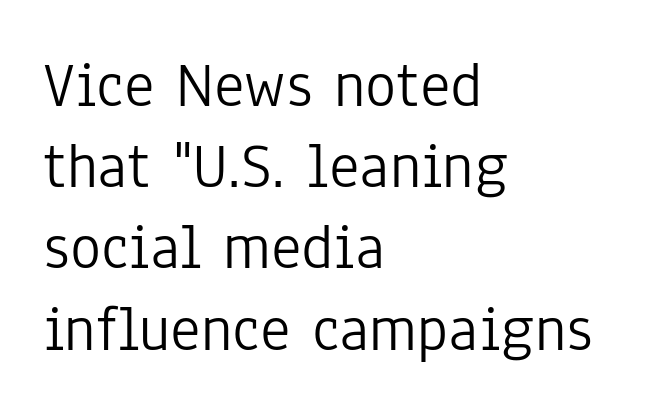
The image shows 65 px light, condensed sans-serif type, upright; set left-aligned, normal line spacing (1.25x), normal letter spacing, not underlined; low stroke contrast and a medium x-height.
